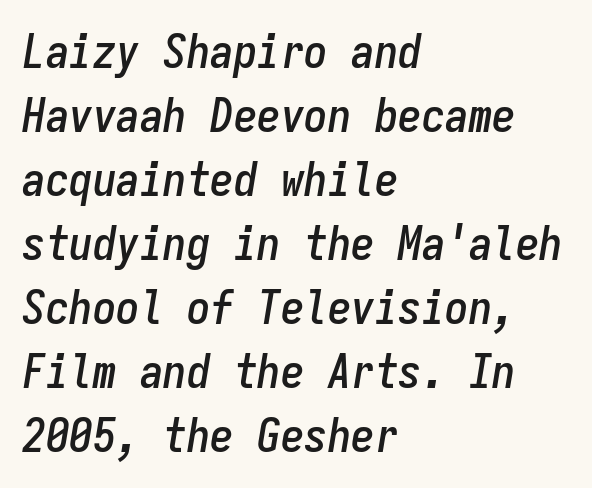
{"italic": "yes", "lean": "right", "slant_degrees": 9, "width": "condensed", "stroke_contrast": "low", "x_height": "medium", "monospaced": "yes", "underline": "no", "align": "left", "line_spacing": "normal", "line_spacing_ratio": 1.36, "letter_spacing": "normal", "letter_spacing_em": 0.0, "glyph_px": 47}
